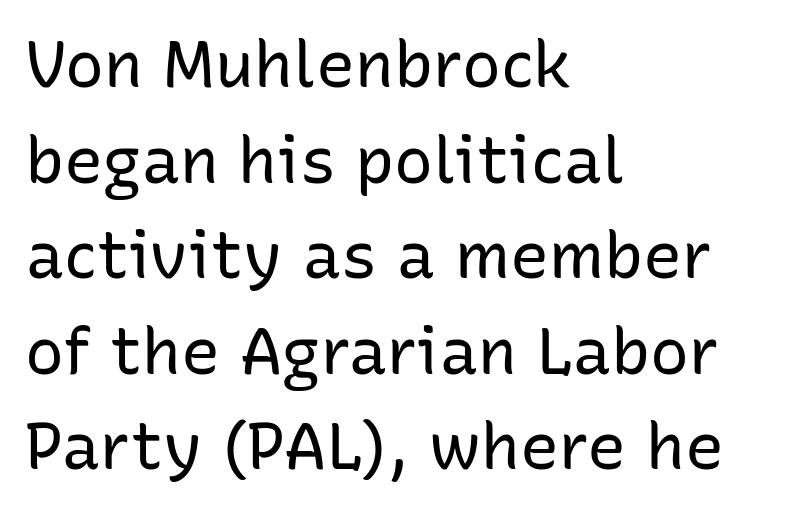
Unlike a traditional serif, this face leaves its strokes unadorned. Compared with typical body copy, the letter spacing here is the same. Honestly, there is no underline to notice here at all. The space between consecutive lines is moderate. Vertical stems look standard width or narrower in stroke.
